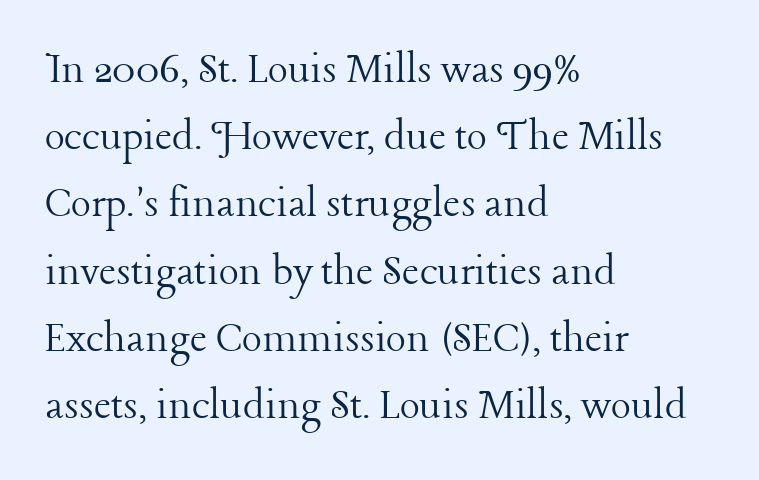
These lines are set flush left with a ragged right edge. These lines are rendered in a variable-pitch font. This sample uses a serif face. The glyphs are unaccompanied by any horizontal stroke below them.
